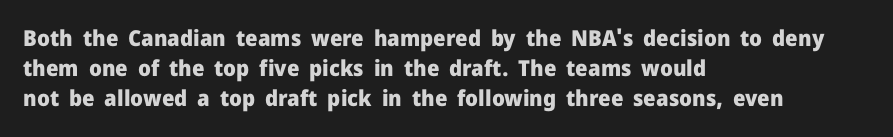
Q: Is the text bold? A: Yes.
Q: Is the text italic (slanted)? A: No, it is upright.
Q: Is the text underlined? A: No.
Q: How is the paragraph aligned? A: Left-aligned.
Q: Is the spacing between letters normal or unusually wide? A: Normal.
Q: Is the spacing between lines tight, normal or loose? A: Normal.
